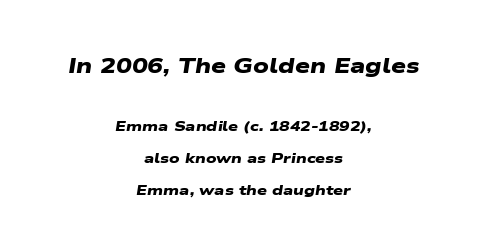
The image shows 21 px bold type; set centered, loose line spacing (2.29x), normal letter spacing, not underlined; the first (top) block is 1.5x larger.
